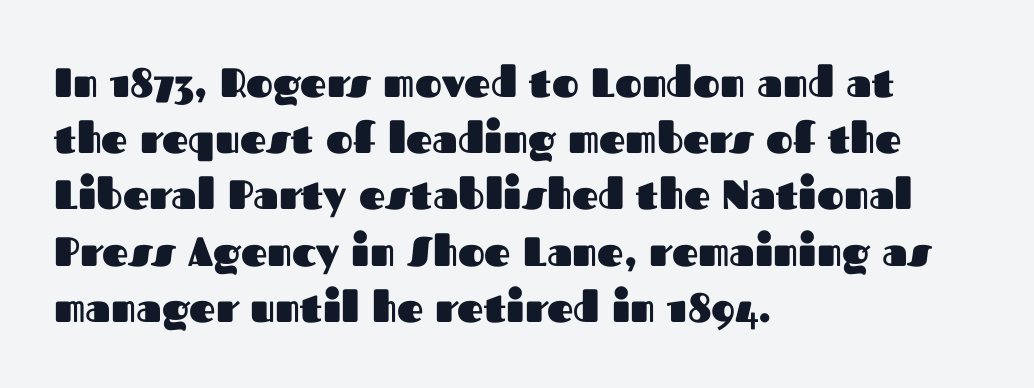
The image shows 41 px heavy sans-serif type, upright; set left-aligned, normal line spacing (1.37x), normal letter spacing, not underlined; medium stroke contrast and a medium x-height.
